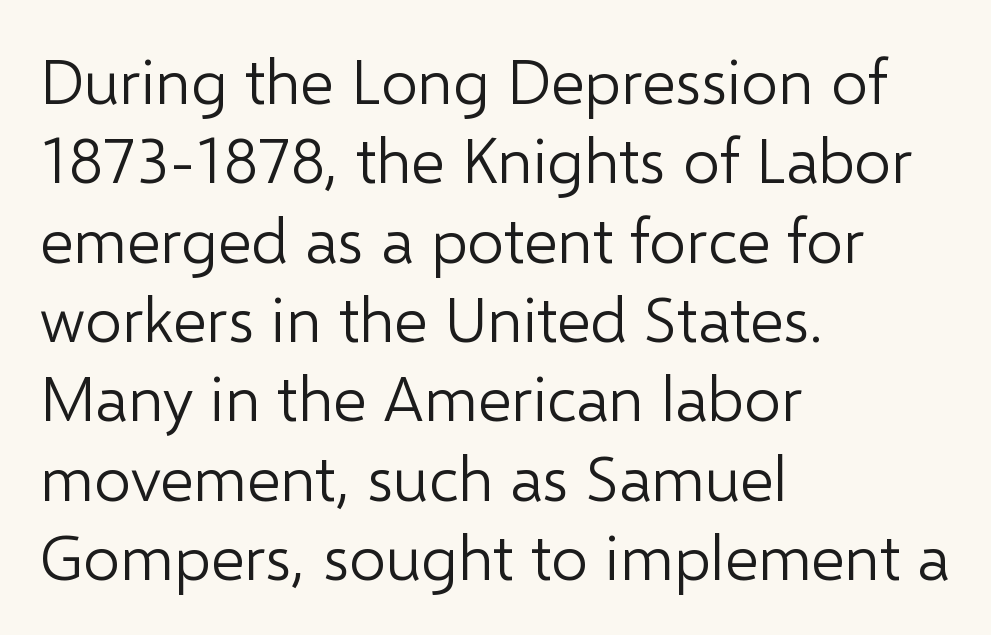
{"serif": "no", "italic": "no", "bold": "no", "weight": "light", "width": "normal", "stroke_contrast": "low", "x_height": "medium", "monospaced": "no", "underline": "no", "align": "left", "line_spacing_ratio": 1.24, "letter_spacing": "normal", "letter_spacing_em": 0.0, "glyph_px": 64}
